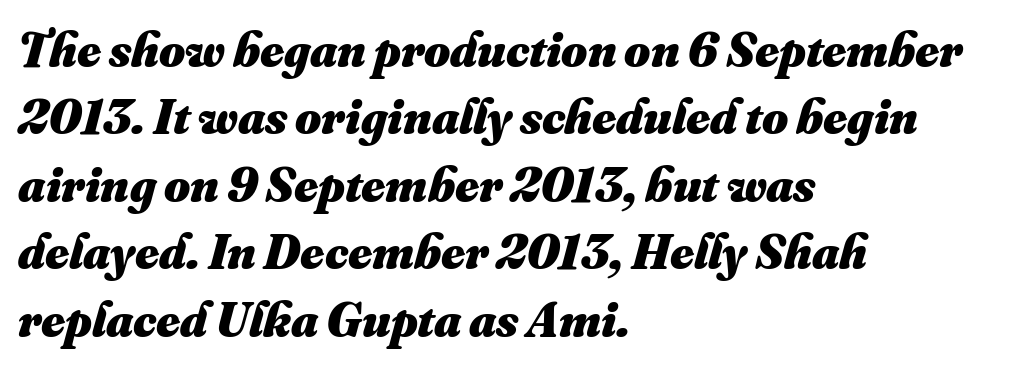
Vertically, the passage feels balanced, rows spaced as you'd expect. This sample uses plain, unmodified letter spacing. The rendering uses natural spacing where letterforms have individual widths. If you drew a ruler down the left edge, every line would touch it.
